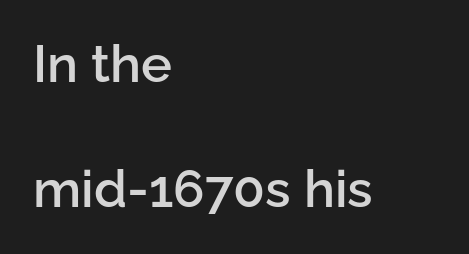
The passage shown is typed in a proportional face where columns would drift. Font category for this specimen: sans-serif. Where is the straight margin? On the left. These words are printed semibold, heavier than regular yet not bold. Successive baselines arrive slowly, with a big drop between each.
